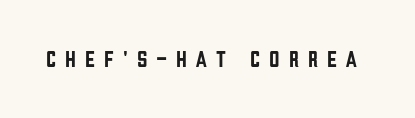
Q: Is the text italic (slanted)? A: No, it is upright.
Q: Is the text underlined? A: No.
Q: Is the spacing between letters normal or unusually wide? A: Unusually wide.
